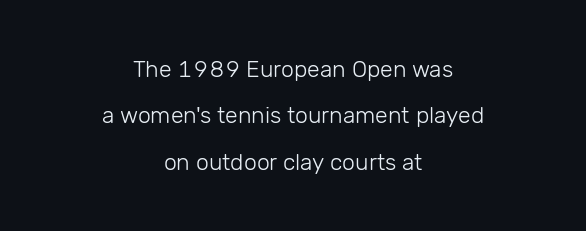
Q: Is the text bold? A: No.
Q: Is the text italic (slanted)? A: No, it is upright.
Q: Is the text underlined? A: No.
Q: How is the paragraph aligned? A: Centered.
Q: Is the spacing between letters normal or unusually wide? A: Normal.
Q: Is the spacing between lines tight, normal or loose? A: Loose.
